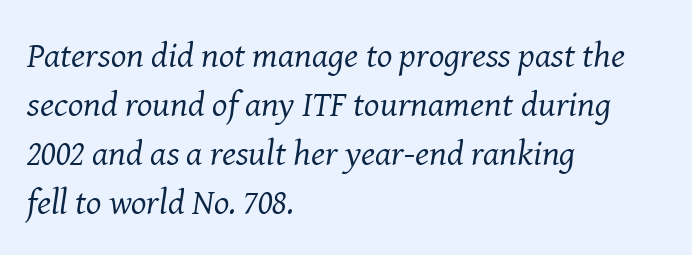
Weight: in the light-to-regular range. Descender tails drop into unmarked territory. Look at the bottom of the vertical strokes: they flare into serifs here. If you measured baseline to baseline, you'd find a middling distance.
